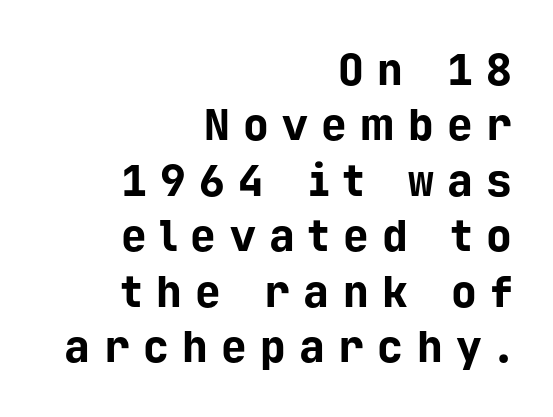
Q: Is the text bold? A: Yes.
Q: Is the text italic (slanted)? A: No, it is upright.
Q: Is the typeface a serif or a sans-serif typeface? A: Sans-serif.
Q: Is the text underlined? A: No.
Q: How is the paragraph aligned? A: Right-aligned.
Q: Is the spacing between letters normal or unusually wide? A: Unusually wide.
Q: Is the spacing between lines tight, normal or loose? A: Normal.
Q: Width (condensed, normal, or wide)? A: Normal.
Q: Stroke contrast? A: Low.
Q: x-height? A: Medium.
Q: Monospaced? A: Yes.
